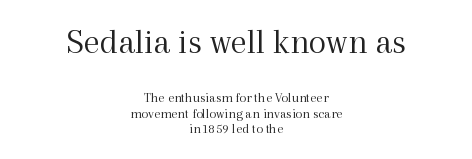
A student would call this center alignment; a typographer would say set centered. Two sizes are in play, and the larger belongs to the first block. The passage shown has conventional tracking throughout. Examine the stroke ends and you'll spot serifs. No letter is thick-stroked: the sample isn't bold. The rendering uses natural spacing where letterforms have individual widths.
